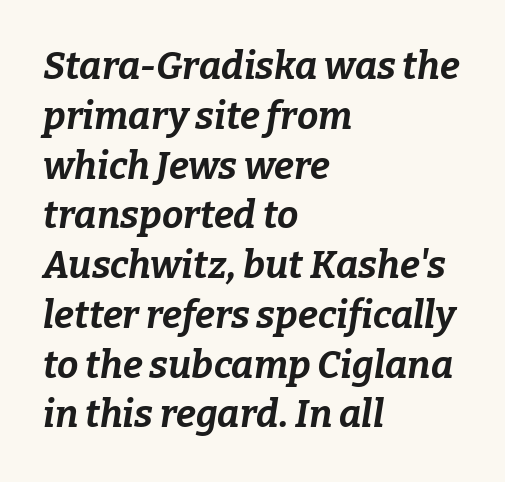
Here the glyphs are tracked normally, forming tight word shapes. The axis of the letterforms is tilted away from vertical. Compared with an ordinary text face, these strokes are far heavier — a full bold. Is there much room between lines? A standard amount, neither cramped nor airy. Quick note: underline off.
